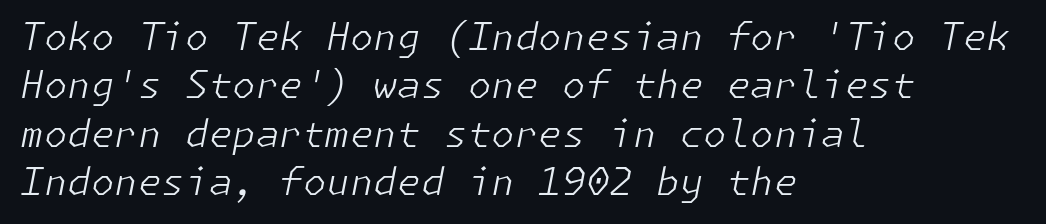
Q: Is the text bold? A: No.
Q: Is the text italic (slanted)? A: Yes, it leans right by about 11 degrees.
Q: Is the text underlined? A: No.
Q: How is the paragraph aligned? A: Left-aligned.
Q: Is the spacing between letters normal or unusually wide? A: Normal.
Q: Is the spacing between lines tight, normal or loose? A: Normal.
Q: Width (condensed, normal, or wide)? A: Normal.
Q: Stroke contrast? A: Low.
Q: x-height? A: Medium.
